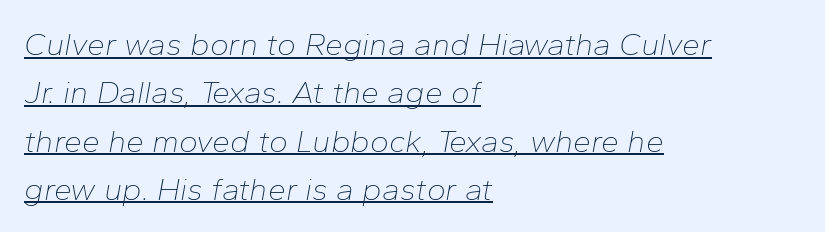
The image shows 32 px thin type, italic (leaning right); set left-aligned, normal line spacing (1.51x), normal letter spacing, underlined; low stroke contrast and a medium x-height.
